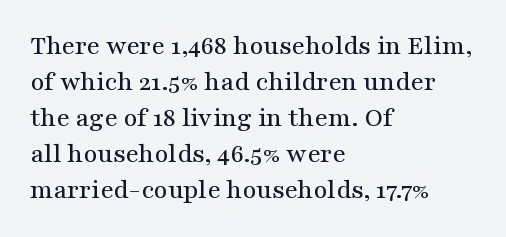
Q: Is the text italic (slanted)? A: No, it is upright.
Q: Is the text underlined? A: No.
Q: How is the paragraph aligned? A: Left-aligned.
Q: Is the spacing between letters normal or unusually wide? A: Normal.
Q: Is the spacing between lines tight, normal or loose? A: Normal.
